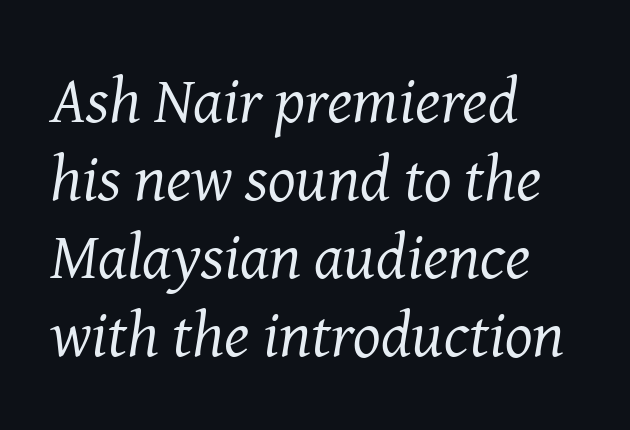
{"serif": "yes", "italic": "yes", "lean": "right", "slant_degrees": 8, "bold": "no", "weight": "regular", "width": "normal", "stroke_contrast": "medium", "x_height": "medium", "monospaced": "no", "underline": "no", "align": "left", "line_spacing_ratio": 1.2, "letter_spacing": "normal", "letter_spacing_em": 0.0, "glyph_px": 65}
